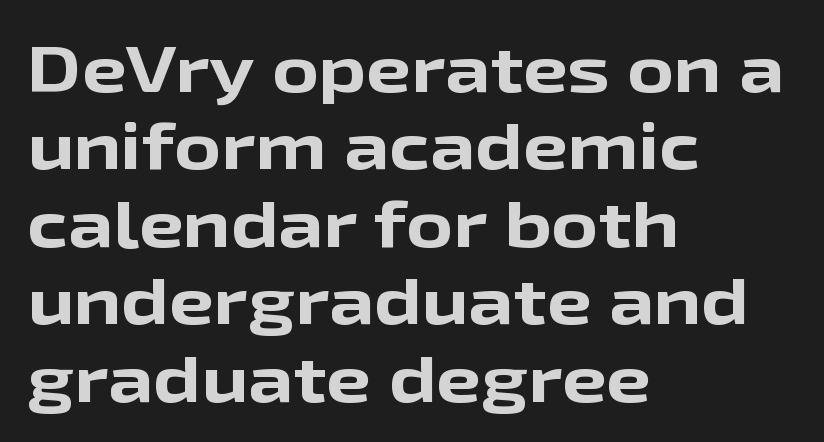
{"serif": "no", "italic": "no", "bold": "yes", "weight": "bold", "width": "wide", "stroke_contrast": "low", "x_height": "medium", "monospaced": "no", "underline": "no", "align": "left", "line_spacing_ratio": 1.21, "letter_spacing": "normal", "letter_spacing_em": 0.0, "glyph_px": 64}
